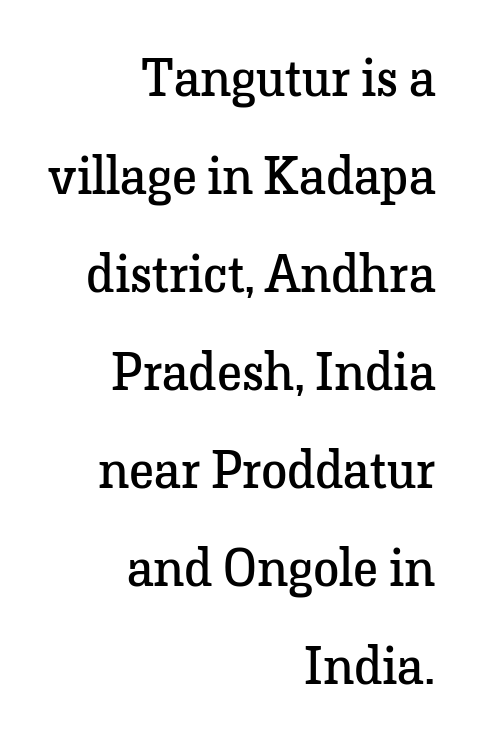
Q: Is the text bold? A: No.
Q: Is the text italic (slanted)? A: No, it is upright.
Q: Is the typeface a serif or a sans-serif typeface? A: Serif.
Q: Is the text underlined? A: No.
Q: How is the paragraph aligned? A: Right-aligned.
Q: Is the spacing between letters normal or unusually wide? A: Normal.
Q: Width (condensed, normal, or wide)? A: Normal.
Q: Stroke contrast? A: Low.
Q: x-height? A: Medium.
Q: Monospaced? A: No.
